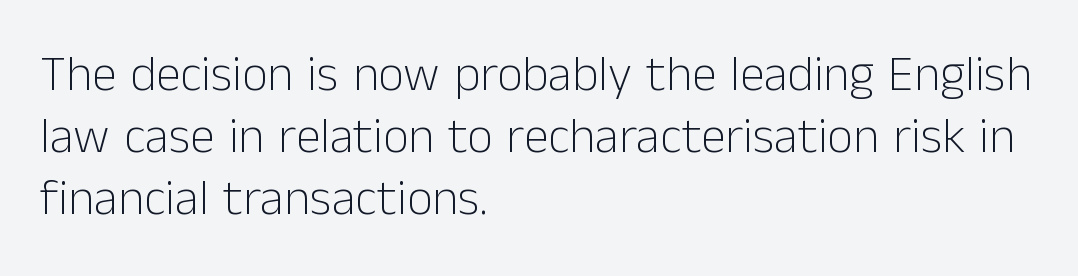
The image shows 50 px light sans-serif type, upright; set left-aligned, line spacing 1.24x, normal letter spacing, not underlined; low stroke contrast and a medium x-height.
